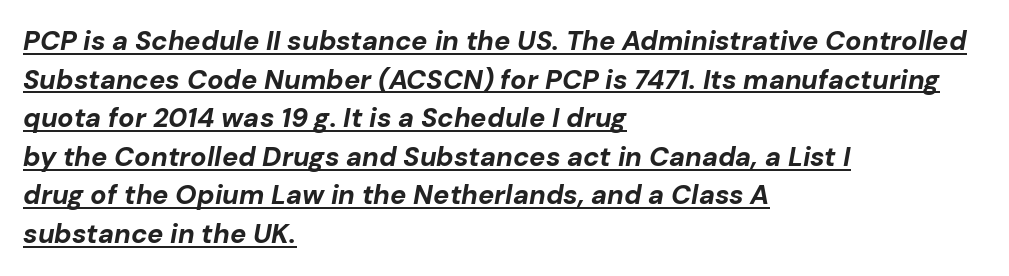
The image shows 27 px bold type, italic (leaning right); set left-aligned, normal line spacing (1.43x), normal letter spacing, underlined.
